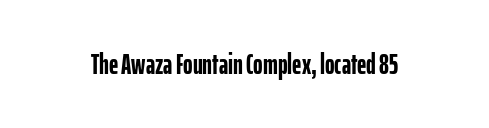
Q: Is the text bold? A: Yes.
Q: Is the text italic (slanted)? A: No, it is upright.
Q: Is the typeface a serif or a sans-serif typeface? A: Sans-serif.
Q: Is the text underlined? A: No.
Q: Is the spacing between letters normal or unusually wide? A: Normal.
Q: Width (condensed, normal, or wide)? A: Condensed.
Q: Stroke contrast? A: Low.
Q: x-height? A: Medium.
Q: Monospaced? A: No.
